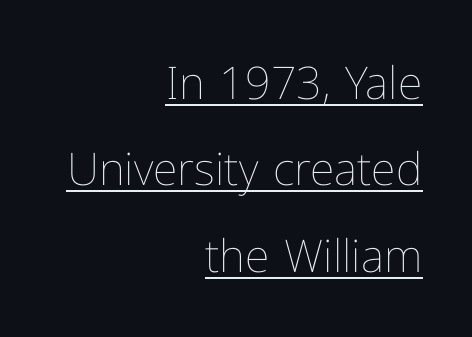
Q: Is the text bold? A: No.
Q: Is the text italic (slanted)? A: No, it is upright.
Q: Is the text underlined? A: Yes.
Q: How is the paragraph aligned? A: Right-aligned.
Q: Is the spacing between letters normal or unusually wide? A: Normal.
Q: Is the spacing between lines tight, normal or loose? A: Loose.
Q: Width (condensed, normal, or wide)? A: Normal.
Q: Stroke contrast? A: Low.
Q: x-height? A: Medium.
Q: Monospaced? A: No.
